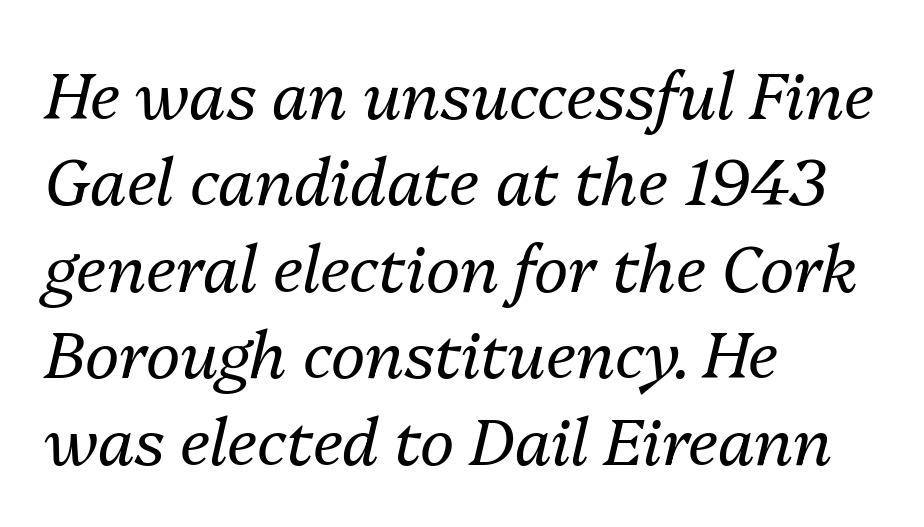
Q: Is the text bold? A: No.
Q: Is the text italic (slanted)? A: Yes, it leans right by about 13 degrees.
Q: Is the text underlined? A: No.
Q: How is the paragraph aligned? A: Left-aligned.
Q: Is the spacing between letters normal or unusually wide? A: Normal.
Q: Is the spacing between lines tight, normal or loose? A: Normal.
Q: Width (condensed, normal, or wide)? A: Normal.
Q: Stroke contrast? A: Medium.
Q: x-height? A: Medium.
Q: Monospaced? A: No.
